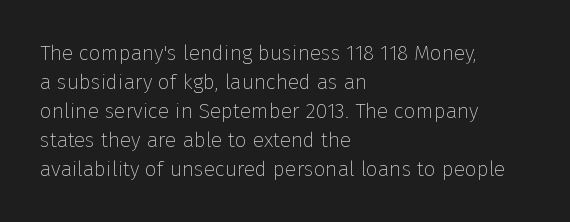
{"italic": "no", "bold": "no", "underline": "no", "align": "left", "line_spacing": "normal", "line_spacing_ratio": 1.38, "letter_spacing": "normal", "letter_spacing_em": 0.0, "glyph_px": 21}
